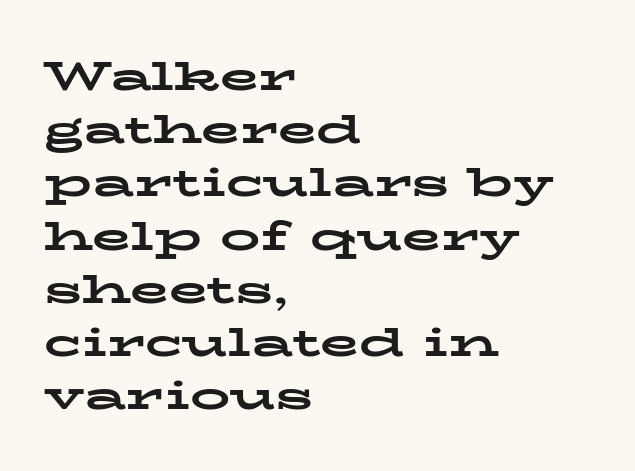
The image shows 40 px bold, wide serif type, upright; set left-aligned, normal line spacing (1.33x), normal letter spacing, not underlined; low stroke contrast and a medium x-height.
